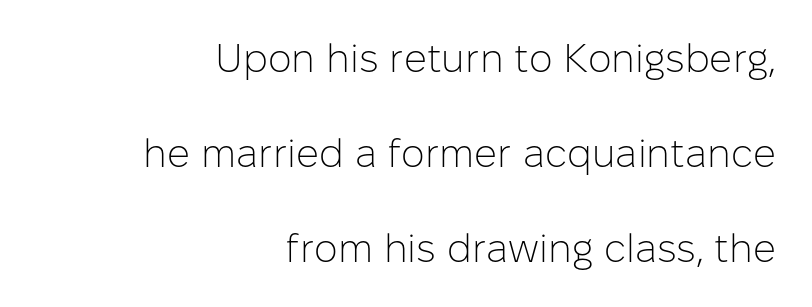
The image shows 40 px light sans-serif type, upright; set right-aligned, loose line spacing (2.38x), normal letter spacing, not underlined; low stroke contrast and a medium x-height.
